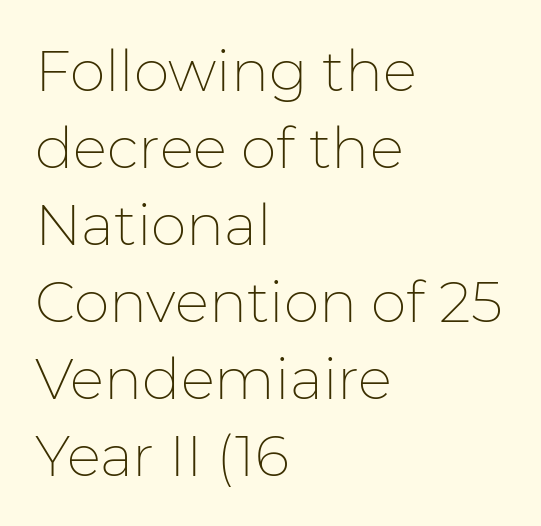
{"serif": "no", "italic": "no", "bold": "no", "weight": "thin", "width": "normal", "stroke_contrast": "low", "x_height": "medium", "monospaced": "no", "underline": "no", "align": "left", "line_spacing": "normal", "line_spacing_ratio": 1.35, "letter_spacing": "normal", "letter_spacing_em": 0.0, "glyph_px": 57}
